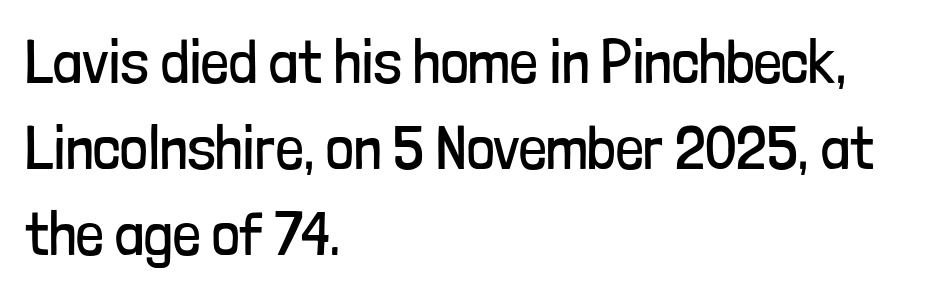
{"serif": "no", "italic": "no", "bold": "no", "weight": "regular", "width": "condensed", "stroke_contrast": "low", "x_height": "medium", "monospaced": "no", "underline": "no", "align": "left", "line_spacing": "normal", "line_spacing_ratio": 1.41, "letter_spacing": "normal", "letter_spacing_em": 0.0, "glyph_px": 61}
